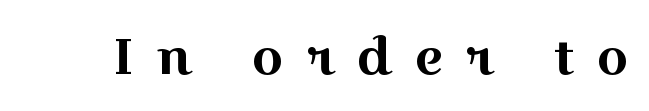
The image shows 51 px wide serif type, upright; set unusually wide letter spacing (+0.43 em), not underlined; a medium x-height.
